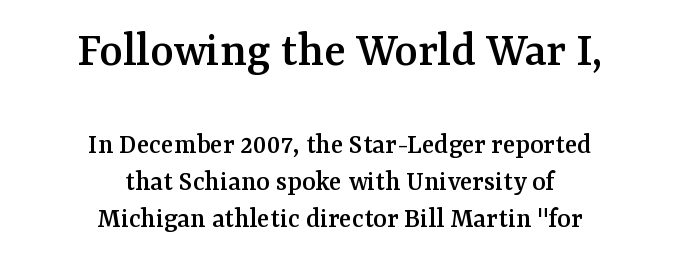
The image shows 50 px serif type, upright; set centered, normal line spacing (1.27x), normal letter spacing, not underlined; the first (top) block is 1.72x larger; medium stroke contrast and a medium x-height.
